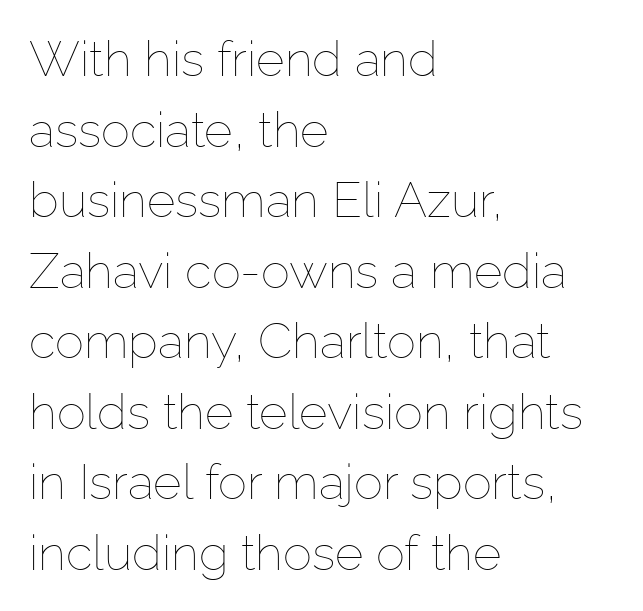
The image shows 49 px thin type, upright; set left-aligned, normal line spacing (1.44x), normal letter spacing, not underlined; low stroke contrast and a medium x-height.
